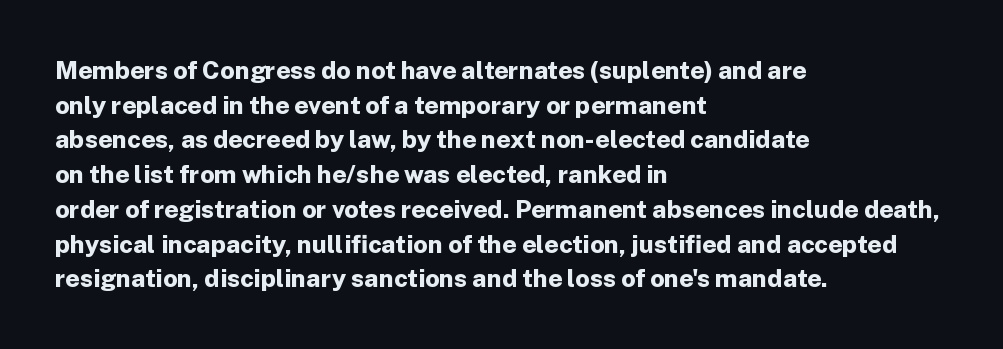
The image shows 25 px bold type, upright; set left-aligned, normal line spacing (1.39x), normal letter spacing, not underlined.
